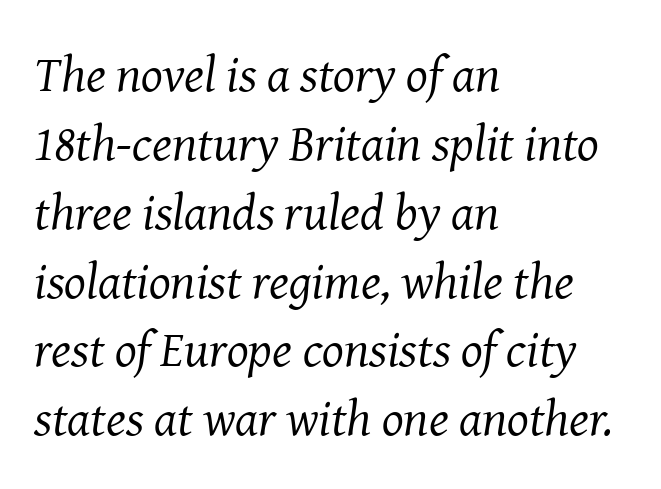
{"serif": "yes", "italic": "yes", "lean": "right", "slant_degrees": 8, "bold": "no", "weight": "regular", "width": "normal", "stroke_contrast": "medium", "x_height": "medium", "monospaced": "no", "underline": "no", "align": "left", "line_spacing": "normal", "line_spacing_ratio": 1.35, "letter_spacing": "normal", "letter_spacing_em": 0.0, "glyph_px": 51}
